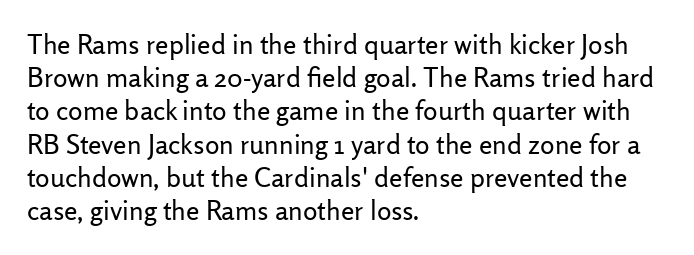
{"italic": "no", "bold": "no", "underline": "no", "align": "left", "line_spacing_ratio": 1.23, "letter_spacing": "normal", "letter_spacing_em": 0.0, "glyph_px": 27}
